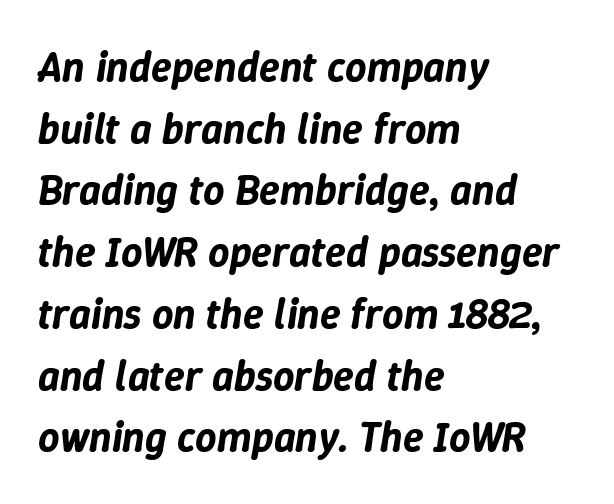
The image shows 42 px text type, italic (leaning right); set left-aligned, normal line spacing (1.47x), normal letter spacing, not underlined; low stroke contrast and a medium x-height.
